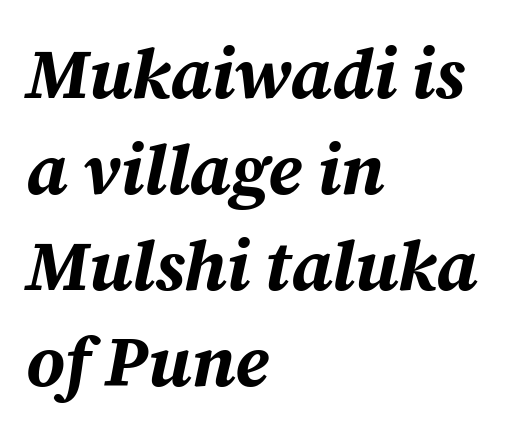
A full-strength bold gives these letters their thick strokes. A clean baseline with only descenders dipping below it. These lines are rendered in a variable-pitch font. One-word summary of the alignment: left.
